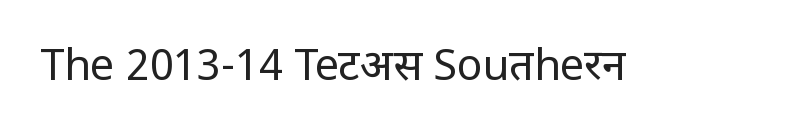
Q: Is the text bold? A: No.
Q: Is the text italic (slanted)? A: No, it is upright.
Q: Is the typeface a serif or a sans-serif typeface? A: Sans-serif.
Q: Is the text underlined? A: No.
Q: Is the spacing between letters normal or unusually wide? A: Normal.
Q: Width (condensed, normal, or wide)? A: Condensed.
Q: Stroke contrast? A: Low.
Q: x-height? A: Large.
Q: Monospaced? A: No.
